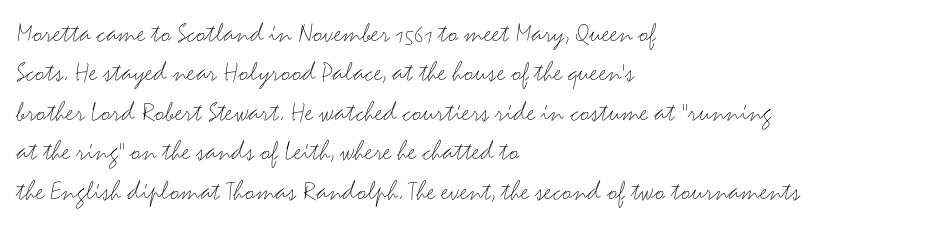
Typographically, this falls in the sans-serif category. The passage shown has conventional tracking throughout. Every row of glyphs begins at an identical x-position on the left. The strokes carry an ordinary text weight at most.
